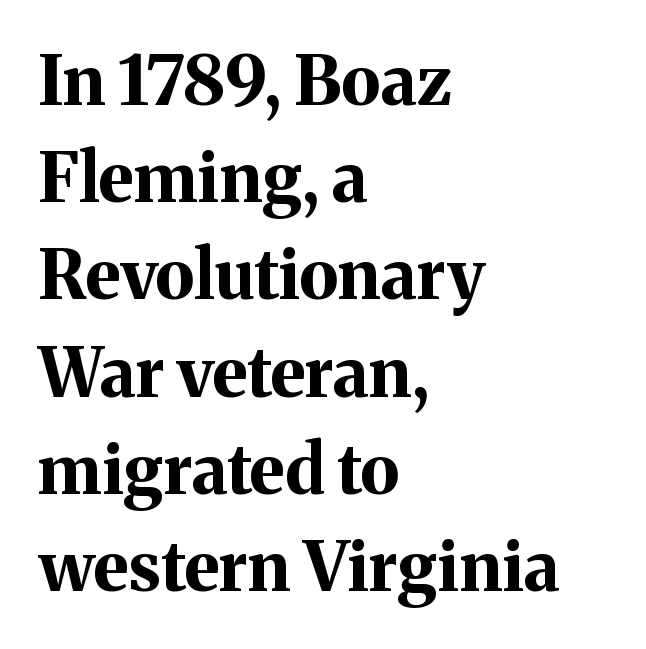
Are there feet on the stems? There are — it's a serif. The designer left line spacing at the default. The passage shown is typed in a proportional face where columns would drift. Clear beneath every line of the passage. Nobody touched the tracking dial on this one. A student would call this left alignment; a typographer would say flush left, rag right.
